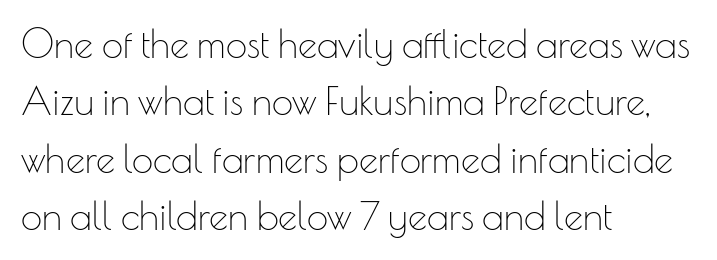
Q: Is the text bold? A: No.
Q: Is the text italic (slanted)? A: No, it is upright.
Q: Is the typeface a serif or a sans-serif typeface? A: Sans-serif.
Q: Is the text underlined? A: No.
Q: How is the paragraph aligned? A: Left-aligned.
Q: Is the spacing between letters normal or unusually wide? A: Normal.
Q: Is the spacing between lines tight, normal or loose? A: Normal.
Q: Width (condensed, normal, or wide)? A: Normal.
Q: Stroke contrast? A: Low.
Q: x-height? A: Small.
Q: Monospaced? A: No.
